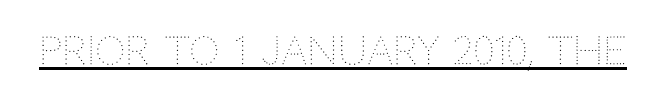
The image shows 38 px thin type, upright; set normal letter spacing, underlined; medium stroke contrast and a large x-height.
